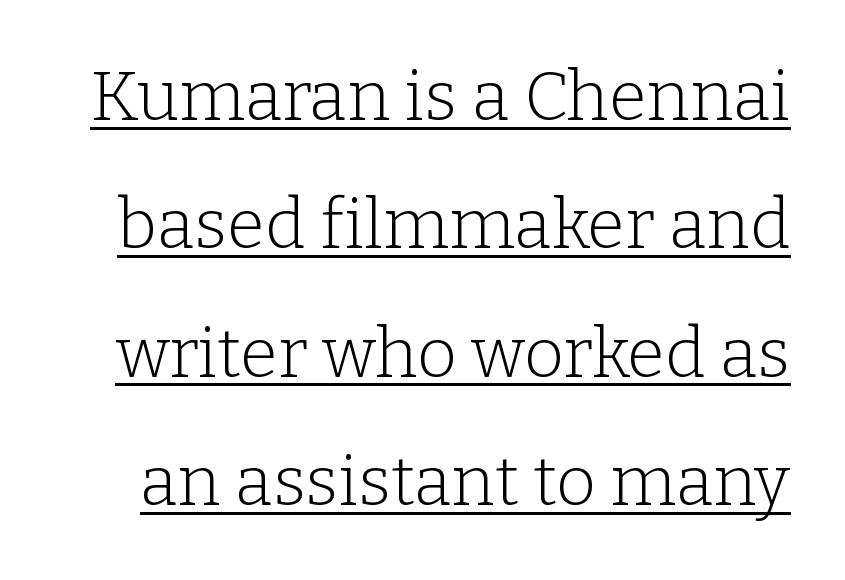
The image shows 69 px light serif type, upright; set line spacing 1.86x, normal letter spacing, underlined; low stroke contrast and a medium x-height.
